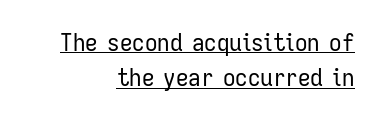
Q: Is the text bold? A: No.
Q: Is the text italic (slanted)? A: No, it is upright.
Q: Is the text underlined? A: Yes.
Q: How is the paragraph aligned? A: Right-aligned.
Q: Is the spacing between letters normal or unusually wide? A: Normal.
Q: Is the spacing between lines tight, normal or loose? A: Normal.
